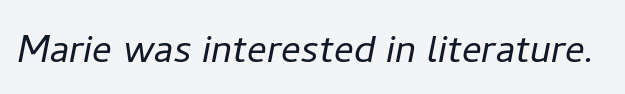
Just letters on the line, the space beneath them empty. The face used here is proportionally spaced, like ordinary book or web type. No heavy texture on the line: the type isn't bold. Quick note: italic. Letter spacing: default.
